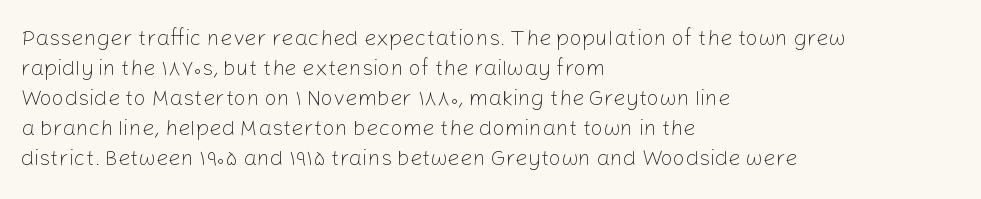
The image shows 22 px text type, upright; set left-aligned, normal line spacing (1.36x), normal letter spacing, not underlined.
